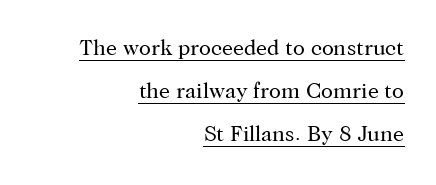
The image shows 22 px text type, upright; set right-aligned, loose line spacing (1.96x), normal letter spacing, underlined.
